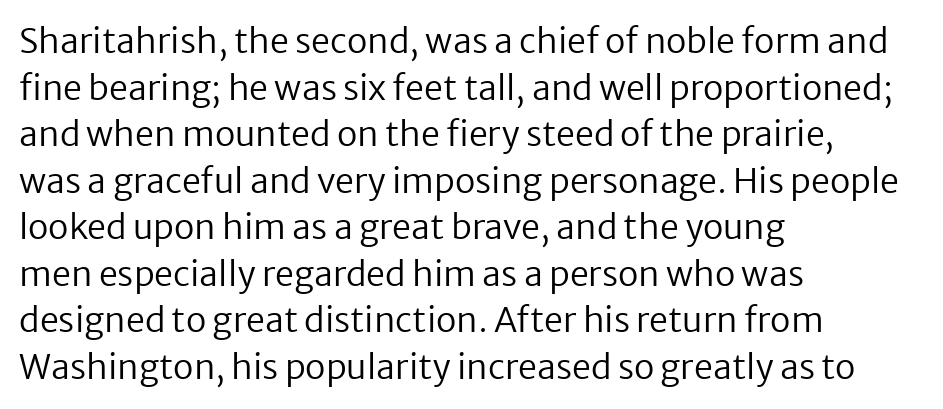
{"serif": "no", "italic": "no", "bold": "no", "weight": "regular", "width": "normal", "stroke_contrast": "low", "x_height": "medium", "monospaced": "no", "underline": "no", "align": "left", "line_spacing": "normal", "line_spacing_ratio": 1.37, "letter_spacing": "normal", "letter_spacing_em": 0.0, "glyph_px": 34}
